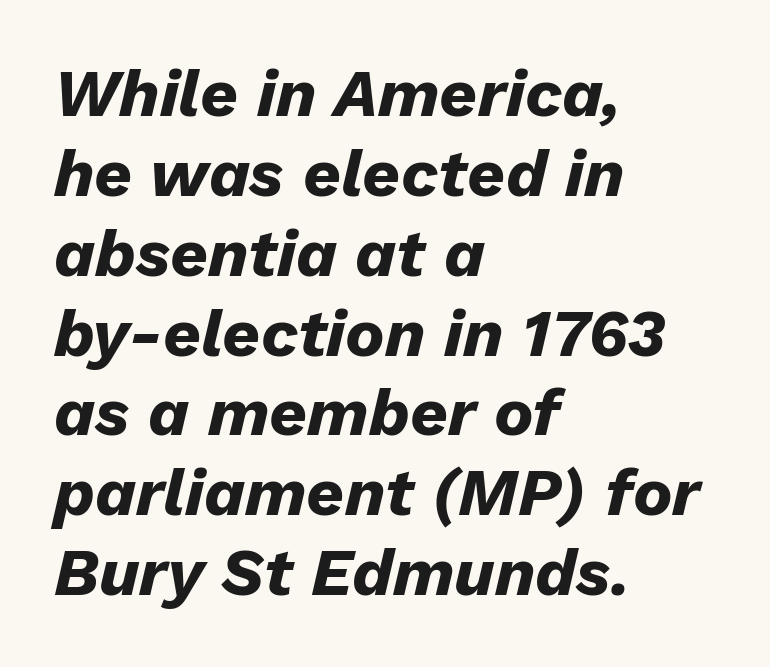
{"italic": "yes", "lean": "right", "slant_degrees": 13, "bold": "yes", "weight": "heavy", "width": "normal", "stroke_contrast": "low", "x_height": "medium", "monospaced": "no", "underline": "no", "align": "left", "line_spacing_ratio": 1.21, "letter_spacing": "normal", "letter_spacing_em": 0.0, "glyph_px": 66}
